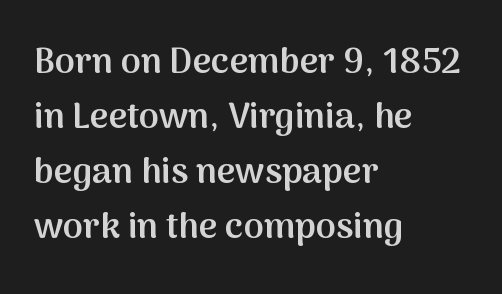
{"serif": "no", "italic": "no", "bold": "semi", "weight": "semibold", "width": "normal", "stroke_contrast": "medium", "x_height": "medium", "monospaced": "no", "underline": "no", "align": "left", "line_spacing": "normal", "line_spacing_ratio": 1.53, "letter_spacing": "normal", "letter_spacing_em": 0.0, "glyph_px": 36}
